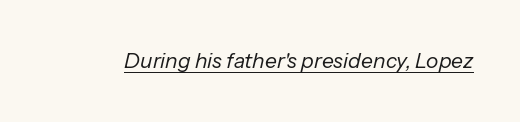
{"italic": "yes", "lean": "right", "slant_degrees": 13, "bold": "no", "underline": "yes", "letter_spacing": "normal", "letter_spacing_em": 0.0, "glyph_px": 21}
